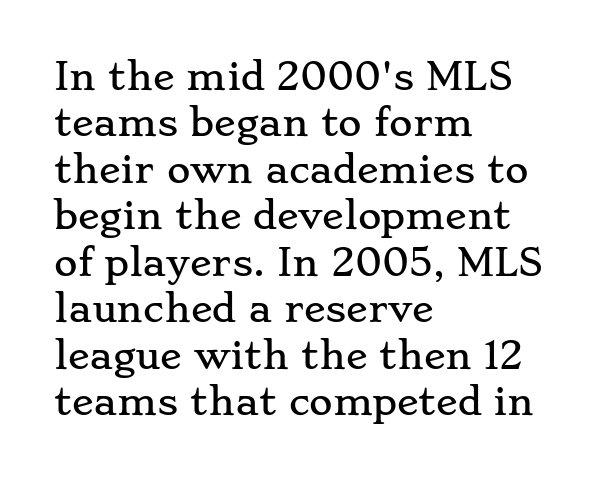
{"serif": "yes", "italic": "no", "width": "wide", "stroke_contrast": "low", "x_height": "small", "monospaced": "no", "underline": "no", "align": "left", "line_spacing": "normal", "line_spacing_ratio": 1.29, "letter_spacing": "normal", "letter_spacing_em": 0.0, "glyph_px": 36}
